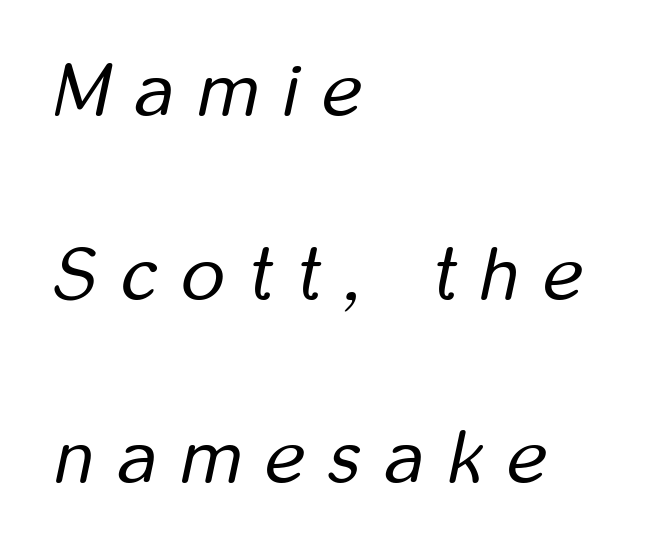
The image shows 75 px regular-weight, condensed type, italic (leaning right); set left-aligned, loose line spacing (2.45x), unusually wide letter spacing (+0.33 em), not underlined; low stroke contrast and a medium x-height.
